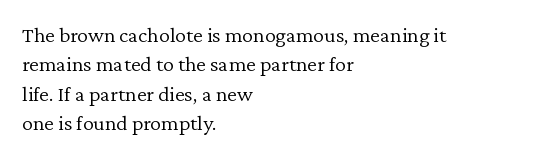
{"italic": "no", "bold": "no", "underline": "no", "align": "left", "line_spacing": "normal", "line_spacing_ratio": 1.34, "letter_spacing": "normal", "letter_spacing_em": 0.0, "glyph_px": 22}
